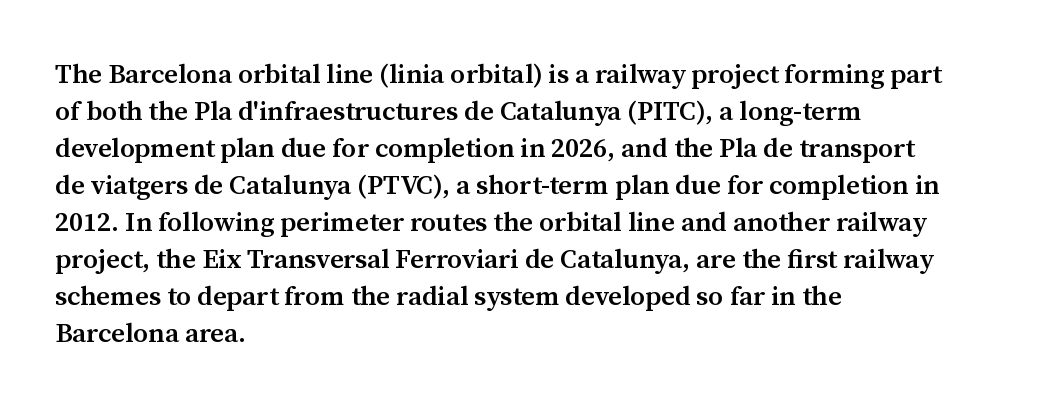
Q: Is the text bold? A: Semi-bold.
Q: Is the text italic (slanted)? A: No, it is upright.
Q: Is the text underlined? A: No.
Q: How is the paragraph aligned? A: Left-aligned.
Q: Is the spacing between letters normal or unusually wide? A: Normal.
Q: Is the spacing between lines tight, normal or loose? A: Normal.
